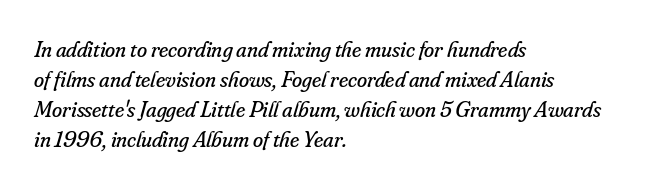
Q: Is the text bold? A: No.
Q: Is the text italic (slanted)? A: Yes, it leans right by about 16 degrees.
Q: Is the text underlined? A: No.
Q: How is the paragraph aligned? A: Left-aligned.
Q: Is the spacing between letters normal or unusually wide? A: Normal.
Q: Is the spacing between lines tight, normal or loose? A: Normal.
